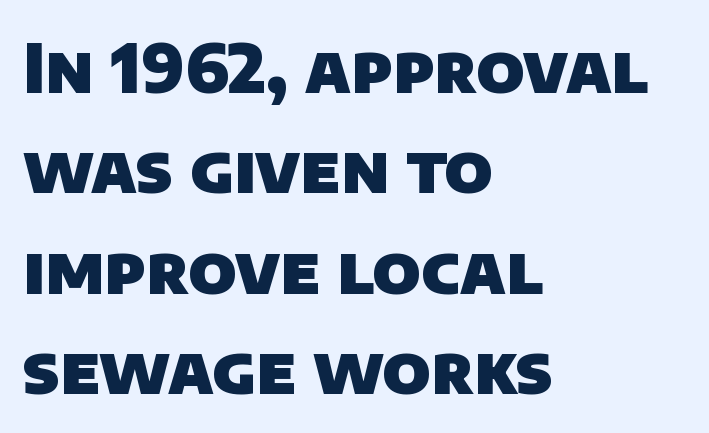
{"serif": "no", "bold": "yes", "weight": "heavy", "width": "normal", "stroke_contrast": "low", "x_height": "large", "monospaced": "no", "underline": "no", "align": "left", "line_spacing": "normal", "line_spacing_ratio": 1.5, "letter_spacing": "normal", "letter_spacing_em": 0.0, "glyph_px": 67}
